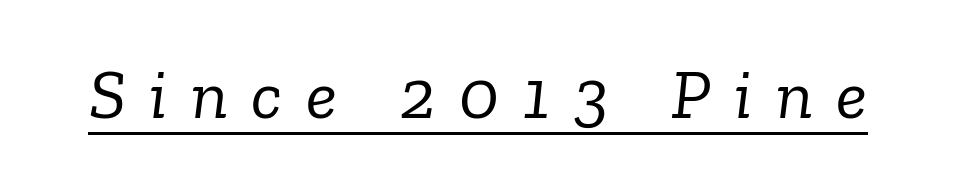
{"serif": "yes", "italic": "yes", "lean": "right", "slant_degrees": 6, "bold": "no", "weight": "light", "width": "normal", "stroke_contrast": "low", "x_height": "medium", "monospaced": "no", "underline": "yes", "letter_spacing": "wide", "letter_spacing_em": 0.33, "glyph_px": 71}
